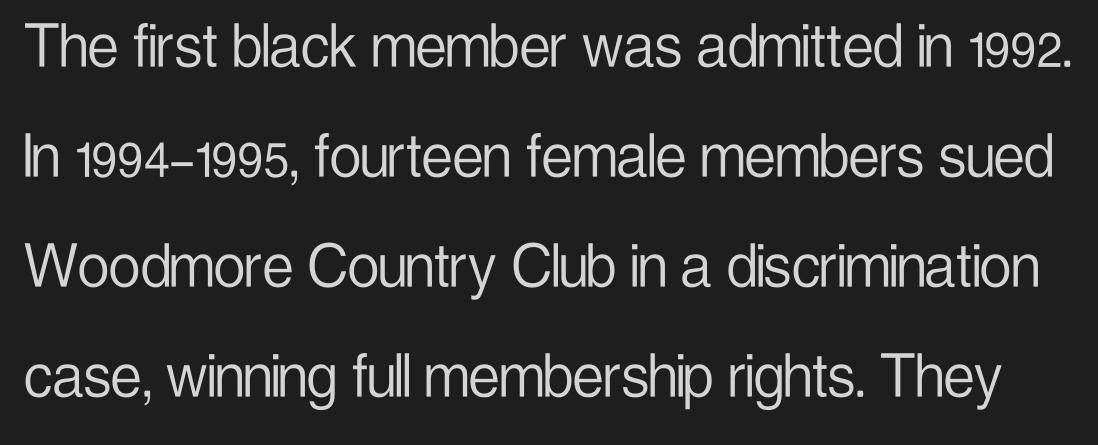
The image shows 70 px light, condensed sans-serif type, upright; set normal line spacing (1.57x), normal letter spacing, not underlined; low stroke contrast and a medium x-height.
